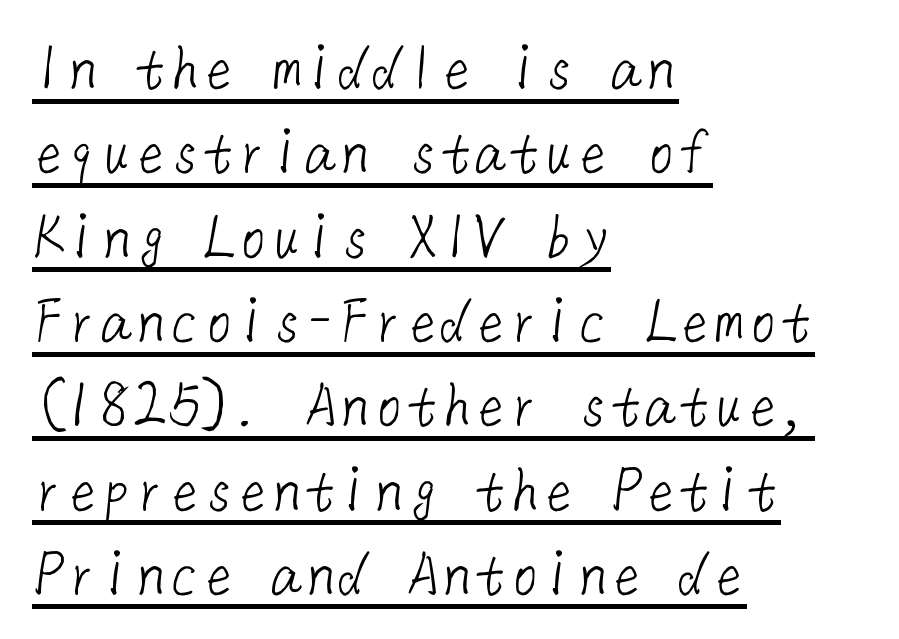
The image shows 68 px light sans-serif type; set left-aligned, line spacing 1.24x, normal letter spacing, underlined; low stroke contrast and a medium x-height.
